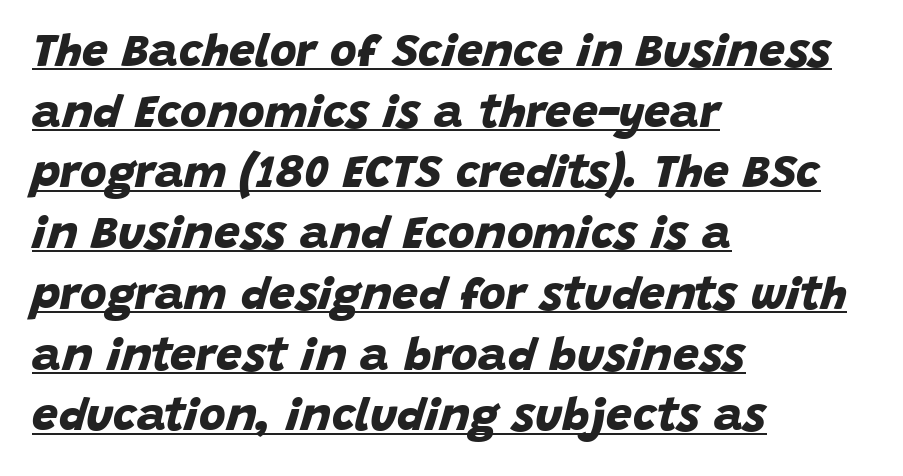
The image shows 46 px bold sans-serif type; set left-aligned, normal line spacing (1.32x), normal letter spacing, underlined; low stroke contrast and a large x-height.
